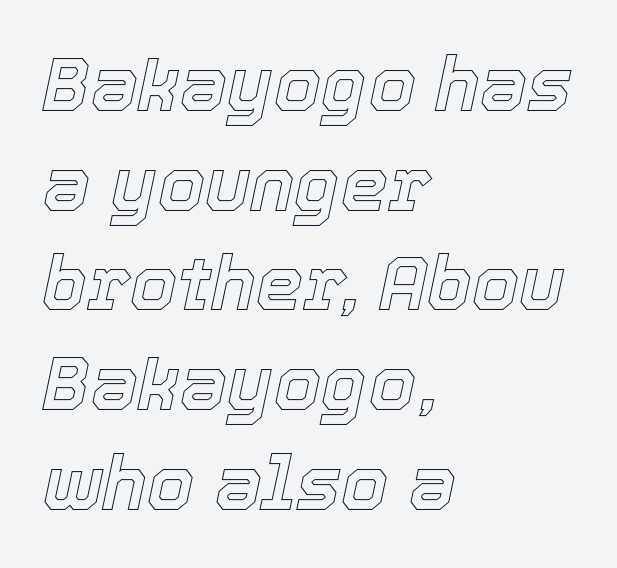
Note the varied advance widths — an 'i' is clearly narrower than an 'm'. The words here are not underlined. Designer's note — italics engaged. No extra tracking has been applied to these lines. The designer left line spacing at the default. Is the block centered? No — it sits flush against the left margin.
